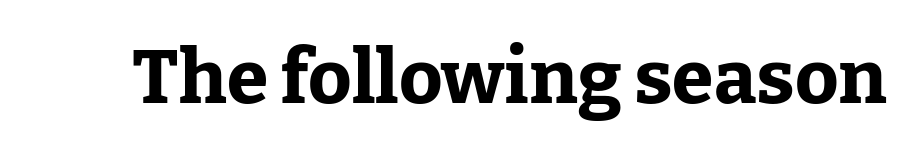
Q: Is the text bold? A: Yes.
Q: Is the text italic (slanted)? A: No, it is upright.
Q: Is the typeface a serif or a sans-serif typeface? A: Serif.
Q: Is the text underlined? A: No.
Q: Is the spacing between letters normal or unusually wide? A: Normal.
Q: Width (condensed, normal, or wide)? A: Normal.
Q: Stroke contrast? A: Low.
Q: x-height? A: Medium.
Q: Monospaced? A: No.
